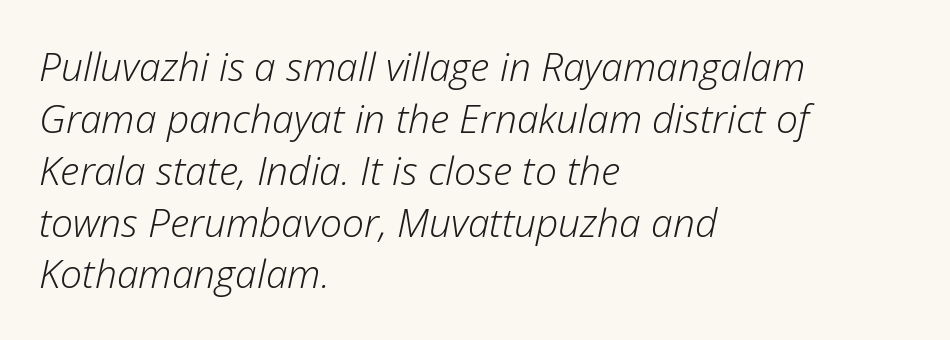
Q: Is the text bold? A: No.
Q: Is the text italic (slanted)? A: Yes, it leans right by about 12 degrees.
Q: Is the text underlined? A: No.
Q: How is the paragraph aligned? A: Left-aligned.
Q: Is the spacing between letters normal or unusually wide? A: Normal.
Q: Is the spacing between lines tight, normal or loose? A: Normal.
Q: Width (condensed, normal, or wide)? A: Normal.
Q: Stroke contrast? A: Low.
Q: x-height? A: Medium.
Q: Monospaced? A: No.
